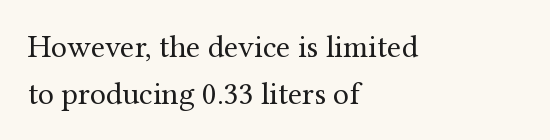
{"serif": "yes", "italic": "no", "bold": "no", "weight": "regular", "width": "normal", "stroke_contrast": "medium", "x_height": "medium", "monospaced": "no", "underline": "no", "align": "left", "line_spacing": "normal", "line_spacing_ratio": 1.46, "letter_spacing": "normal", "letter_spacing_em": 0.0, "glyph_px": 32}
